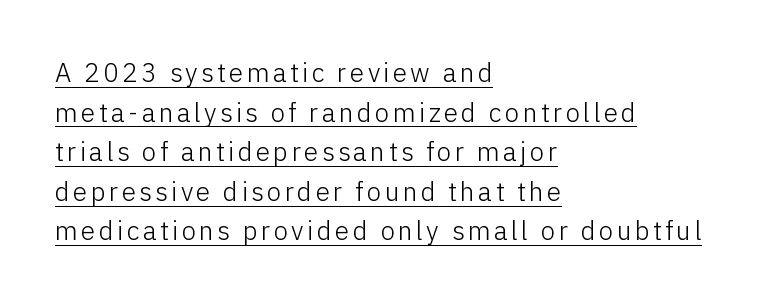
Underlining? Definitely there. The designer left line spacing at the default. Is the block centered? No — it sits flush against the left margin. The specimen reads as upright at a glance. Weight: in the light-to-regular range.
